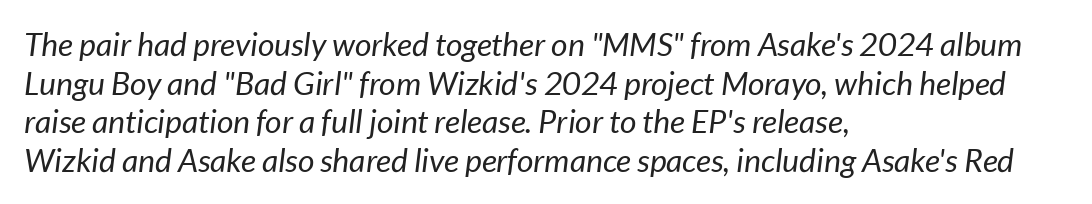
{"italic": "yes", "lean": "right", "slant_degrees": 7, "bold": "no", "weight": "regular", "width": "normal", "stroke_contrast": "low", "x_height": "medium", "monospaced": "no", "underline": "no", "align": "left", "line_spacing_ratio": 1.21, "letter_spacing": "normal", "letter_spacing_em": 0.0, "glyph_px": 32}
